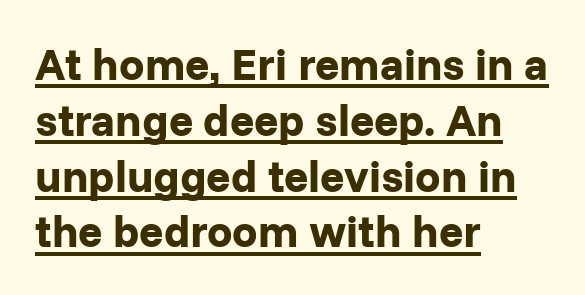
The image shows 45 px bold sans-serif type, upright; set left-aligned, line spacing 1.24x, normal letter spacing, underlined; low stroke contrast and a medium x-height.
